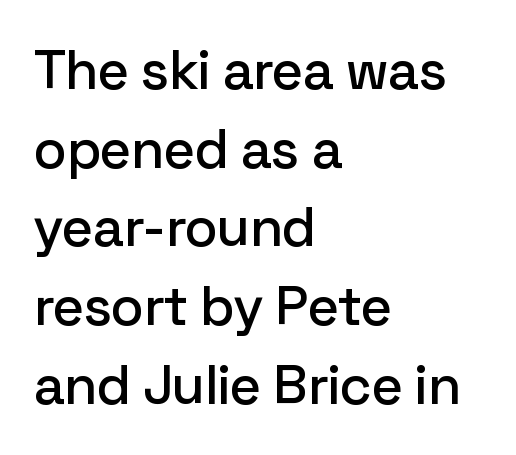
The image shows 55 px sans-serif type, upright; set left-aligned, normal line spacing (1.43x), normal letter spacing, not underlined; low stroke contrast and a medium x-height.
